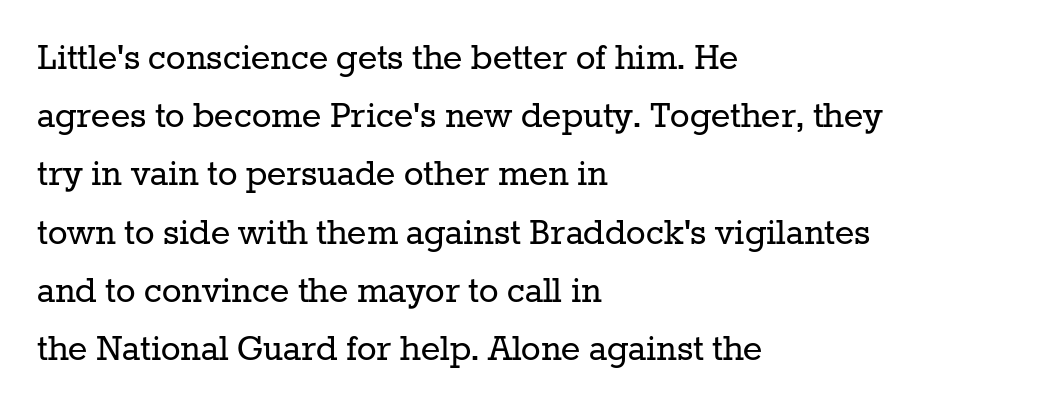
The image shows 41 px regular-weight serif type, upright; set left-aligned, normal line spacing (1.42x), normal letter spacing, not underlined; low stroke contrast and a medium x-height.
